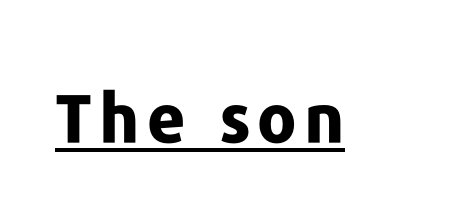
Notice how the stems are strictly vertical — no italics here. Unlike a traditional serif, this face leaves its strokes unadorned. In designer terms, the underline attribute is active on this setting. Note the varied advance widths — an 'i' is clearly narrower than an 'm'. I'd describe the lettering as bold — thick and assertive.
